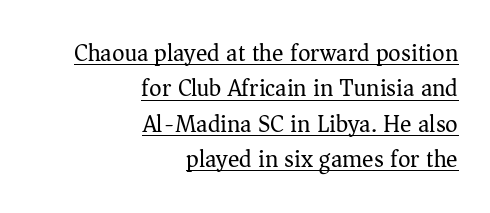
Compared with typical body copy, the letter spacing here is the same. The rendering uses the underline text-decoration. The paragraph has a hard right edge and a soft left edge. Stems here are at most as thick as an everyday book face.
